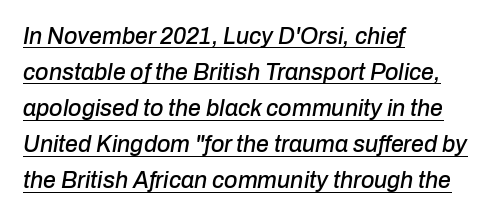
{"italic": "yes", "lean": "right", "slant_degrees": 10, "underline": "yes", "align": "left", "line_spacing": "normal", "line_spacing_ratio": 1.57, "letter_spacing": "normal", "letter_spacing_em": 0.0, "glyph_px": 23}
